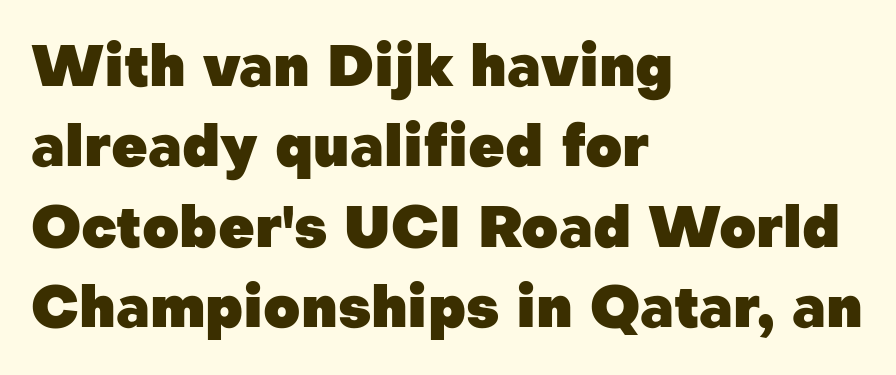
{"serif": "no", "italic": "no", "bold": "yes", "weight": "heavy", "width": "normal", "stroke_contrast": "low", "x_height": "medium", "monospaced": "no", "underline": "no", "align": "left", "line_spacing": "normal", "line_spacing_ratio": 1.41, "letter_spacing": "normal", "letter_spacing_em": 0.0, "glyph_px": 57}
